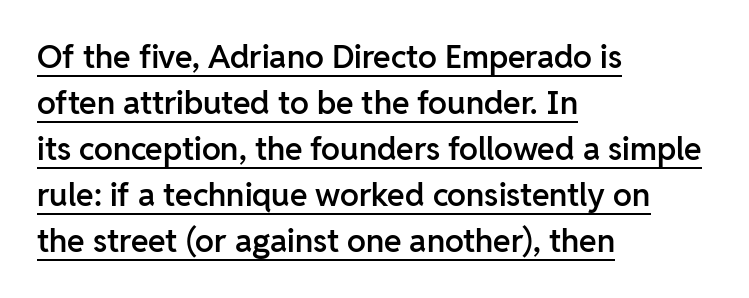
A sans-serif font was chosen for this passage. Descenders here cross a horizontal rule under the line. Posture: vertical. The passage shown is typed in a proportional face where columns would drift. Horizontal alignment here is leftward, the default for most running prose. The gaps between neighbouring characters are ordinary and unremarkable.
